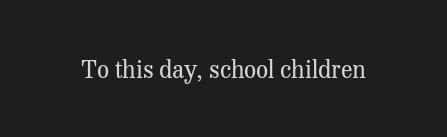
Q: Is the text bold? A: No.
Q: Is the text italic (slanted)? A: No, it is upright.
Q: Is the text underlined? A: No.
Q: Is the spacing between letters normal or unusually wide? A: Normal.
